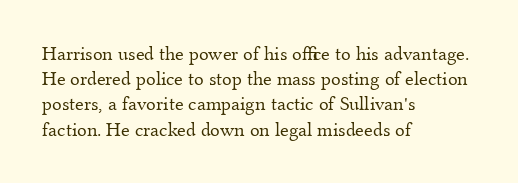
Q: Is the text bold? A: No.
Q: Is the text italic (slanted)? A: No, it is upright.
Q: Is the text underlined? A: No.
Q: How is the paragraph aligned? A: Left-aligned.
Q: Is the spacing between letters normal or unusually wide? A: Normal.
Q: Is the spacing between lines tight, normal or loose? A: Normal.
